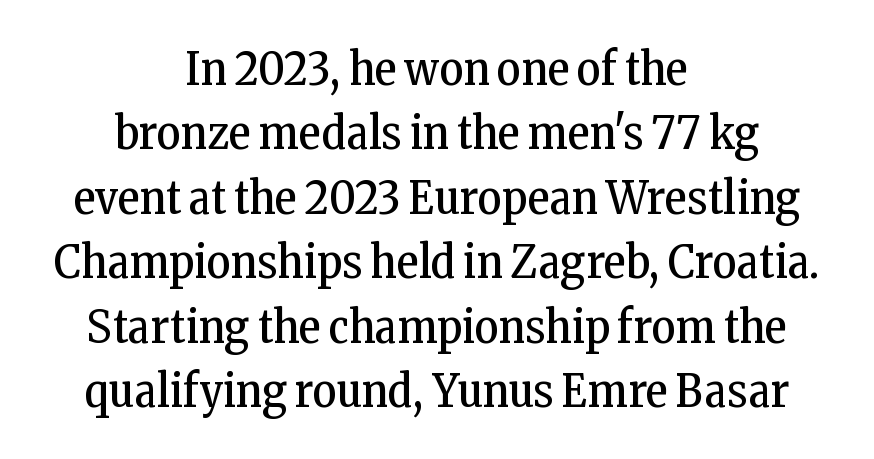
Q: Is the text bold? A: No.
Q: Is the text italic (slanted)? A: No, it is upright.
Q: Is the typeface a serif or a sans-serif typeface? A: Serif.
Q: Is the text underlined? A: No.
Q: How is the paragraph aligned? A: Centered.
Q: Is the spacing between letters normal or unusually wide? A: Normal.
Q: Is the spacing between lines tight, normal or loose? A: Normal.
Q: Width (condensed, normal, or wide)? A: Condensed.
Q: Stroke contrast? A: Low.
Q: x-height? A: Medium.
Q: Monospaced? A: No.
